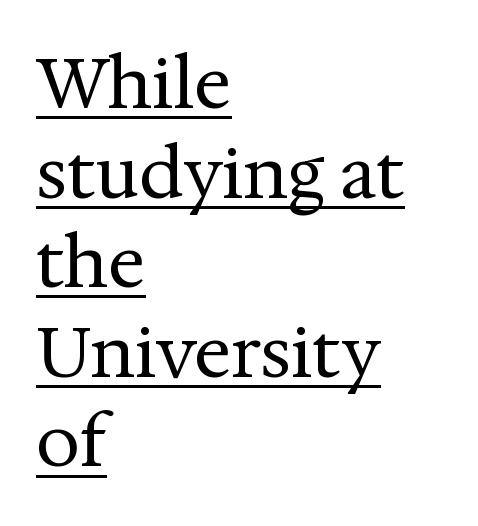
The image shows 70 px regular-weight serif type, upright; set left-aligned, normal line spacing (1.28x), normal letter spacing, underlined; medium stroke contrast and a medium x-height.
